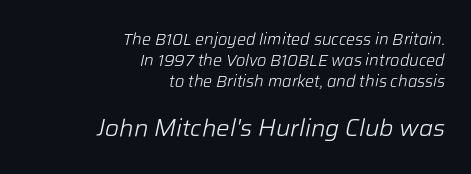
The image shows 24 px text type, italic (leaning right); set right-aligned, normal line spacing (1.31x), normal letter spacing, not underlined; the second (bottom) block is 1.5x larger.
